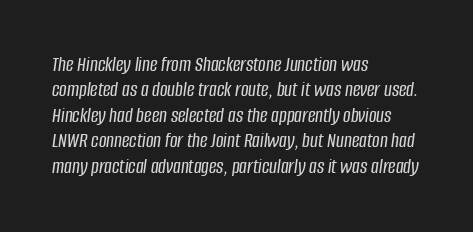
{"italic": "yes", "lean": "right", "slant_degrees": 8, "underline": "no", "align": "left", "line_spacing_ratio": 1.21, "letter_spacing": "normal", "letter_spacing_em": 0.0, "glyph_px": 21}
